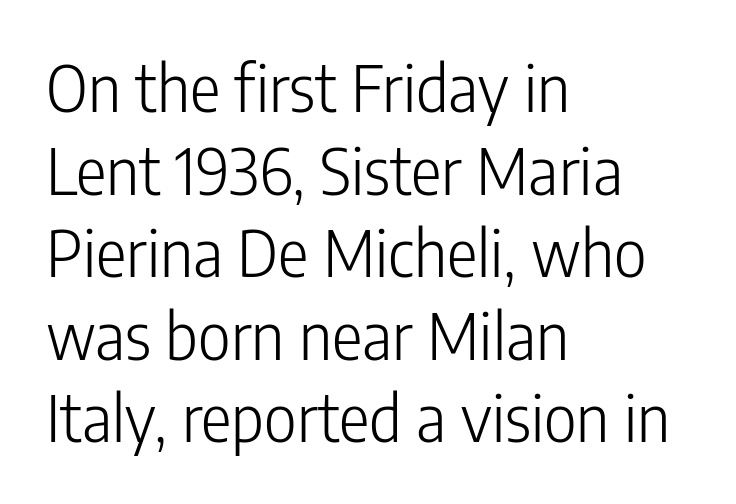
Do the letters lean? They stand straight. The face used here is a sans, in the tradition of grotesques and geometrics. Heft: none added — not bold. In terms of leading, this rendering sits right in the middle. The passage shown is typed in a proportional face where columns would drift.
